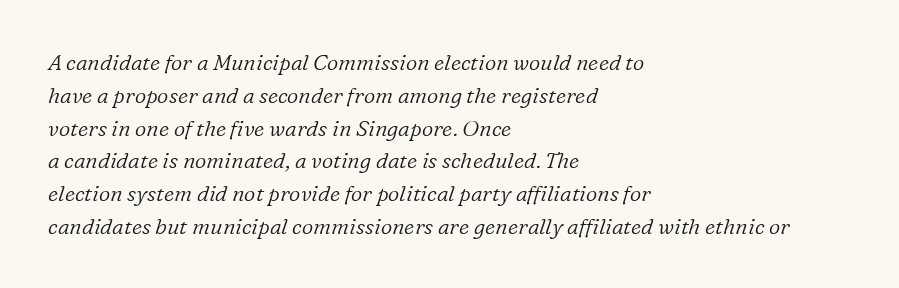
Q: Is the text bold? A: No.
Q: Is the text italic (slanted)? A: Yes, it leans right by about 16 degrees.
Q: Is the text underlined? A: No.
Q: How is the paragraph aligned? A: Left-aligned.
Q: Is the spacing between letters normal or unusually wide? A: Normal.
Q: Is the spacing between lines tight, normal or loose? A: Normal.
